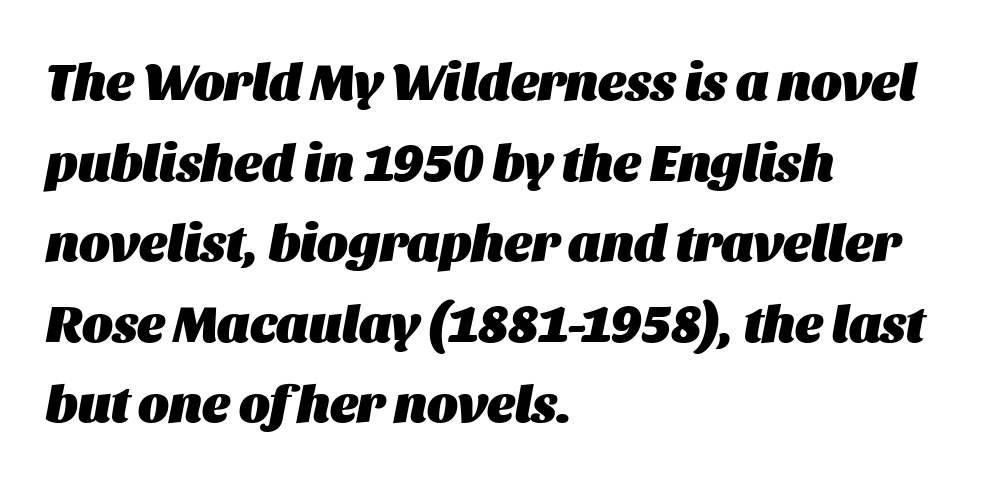
The image shows 52 px heavy type, italic (leaning right); set left-aligned, normal line spacing (1.55x), normal letter spacing, not underlined; medium stroke contrast and a large x-height.
